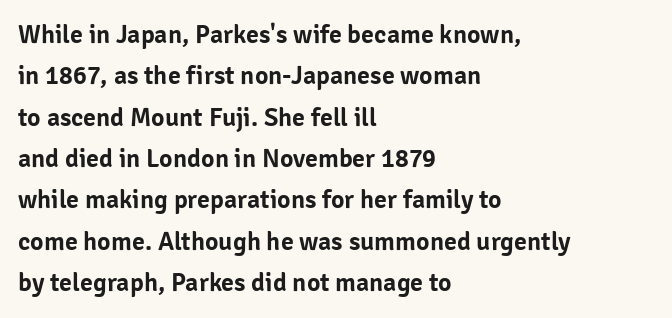
{"italic": "no", "underline": "no", "align": "left", "line_spacing": "normal", "line_spacing_ratio": 1.59, "letter_spacing": "normal", "letter_spacing_em": 0.0, "glyph_px": 26}
